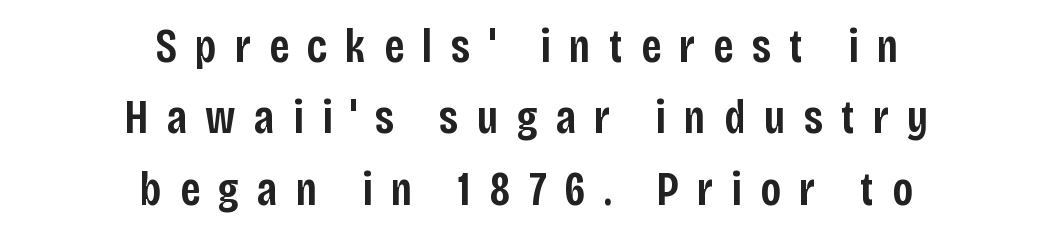
The image shows 47 px semibold, condensed sans-serif type, upright; set centered, normal line spacing (1.52x), unusually wide letter spacing (+0.39 em), not underlined; low stroke contrast and a large x-height.
